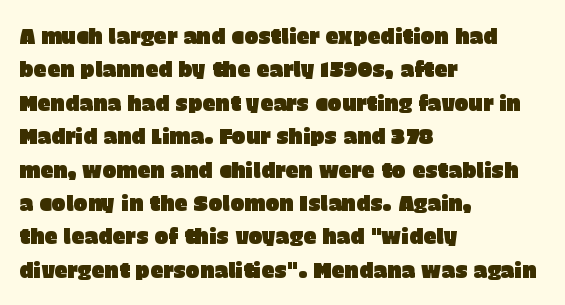
The image shows 21 px text type, upright; set left-aligned, normal line spacing (1.59x), normal letter spacing, not underlined.
